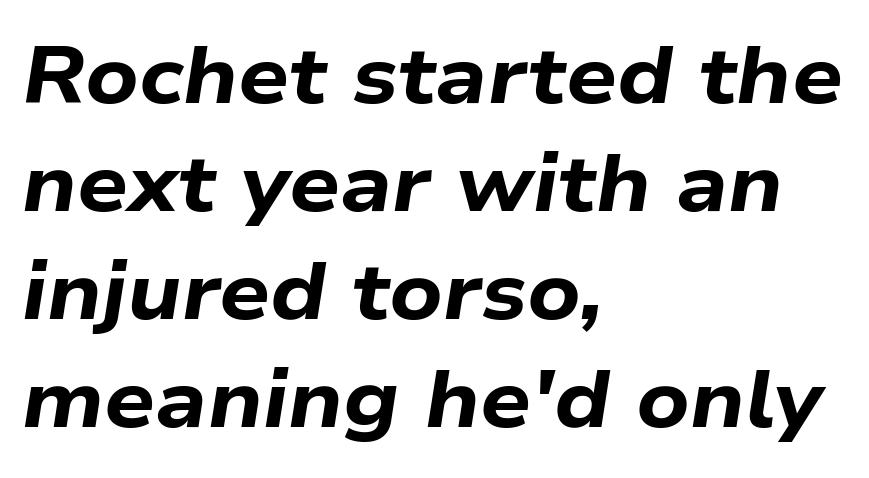
{"italic": "yes", "lean": "right", "slant_degrees": 9, "bold": "yes", "weight": "bold", "width": "wide", "stroke_contrast": "low", "x_height": "medium", "monospaced": "no", "underline": "no", "align": "left", "line_spacing": "normal", "line_spacing_ratio": 1.35, "letter_spacing": "normal", "letter_spacing_em": 0.0, "glyph_px": 80}
